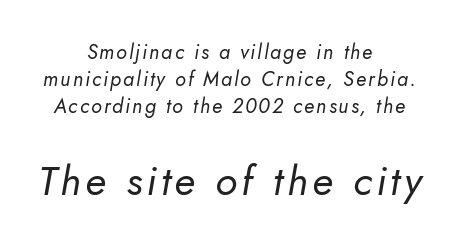
{"italic": "yes", "lean": "right", "slant_degrees": 10, "bold": "no", "weight": "regular", "width": "normal", "stroke_contrast": "low", "x_height": "small", "monospaced": "no", "underline": "no", "align": "center", "line_spacing": "normal", "line_spacing_ratio": 1.36, "larger_block": "second", "size_ratio": 2.05, "glyph_px": 41}
